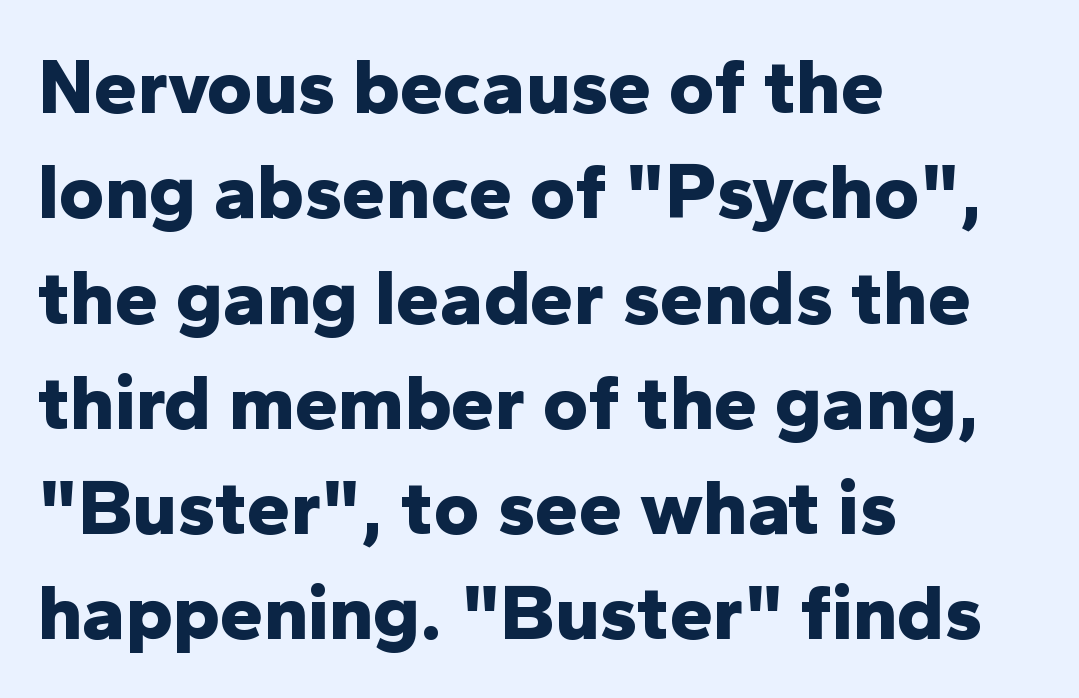
{"serif": "no", "italic": "no", "bold": "yes", "weight": "bold", "width": "normal", "stroke_contrast": "low", "x_height": "medium", "monospaced": "no", "underline": "no", "align": "left", "line_spacing": "normal", "line_spacing_ratio": 1.35, "letter_spacing": "normal", "letter_spacing_em": 0.0, "glyph_px": 78}
